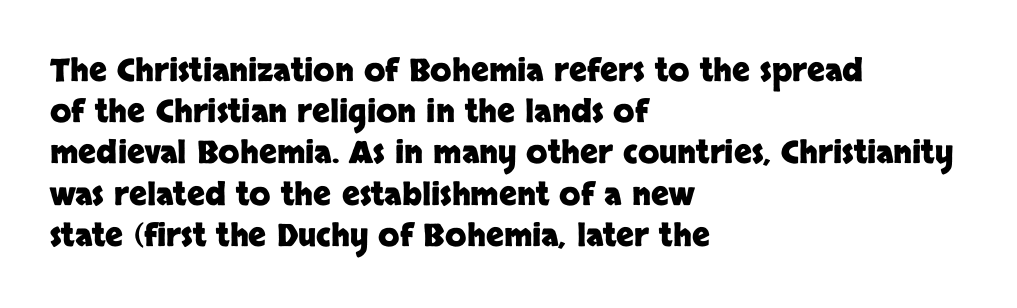
{"serif": "no", "italic": "no", "bold": "yes", "weight": "heavy", "width": "normal", "stroke_contrast": "low", "x_height": "large", "monospaced": "no", "underline": "no", "align": "left", "line_spacing": "normal", "line_spacing_ratio": 1.33, "letter_spacing": "normal", "letter_spacing_em": 0.0, "glyph_px": 31}
